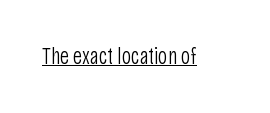
Q: Is the text bold? A: No.
Q: Is the text italic (slanted)? A: No, it is upright.
Q: Is the text underlined? A: Yes.
Q: Is the spacing between letters normal or unusually wide? A: Normal.
